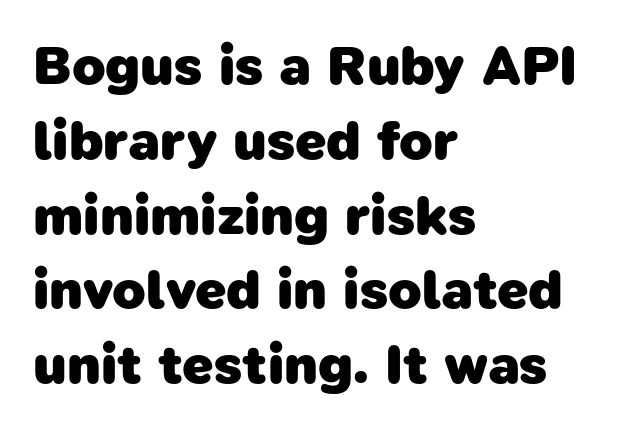
{"serif": "no", "bold": "yes", "weight": "heavy", "width": "normal", "stroke_contrast": "low", "x_height": "medium", "monospaced": "no", "underline": "no", "align": "left", "line_spacing": "normal", "line_spacing_ratio": 1.36, "letter_spacing": "normal", "letter_spacing_em": 0.0, "glyph_px": 55}
